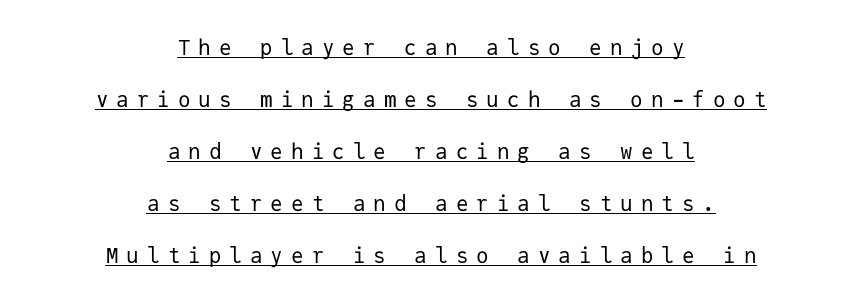
The image shows 21 px text type, upright; set centered, loose line spacing (2.48x), unusually wide letter spacing (+0.38 em), underlined.
